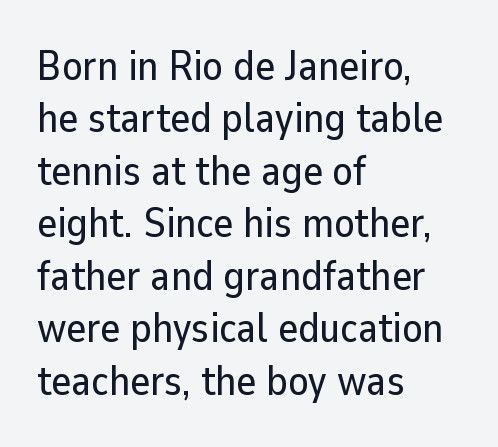
The image shows 42 px sans-serif type, upright; set left-aligned, normal line spacing (1.25x), normal letter spacing, not underlined; low stroke contrast and a medium x-height.
